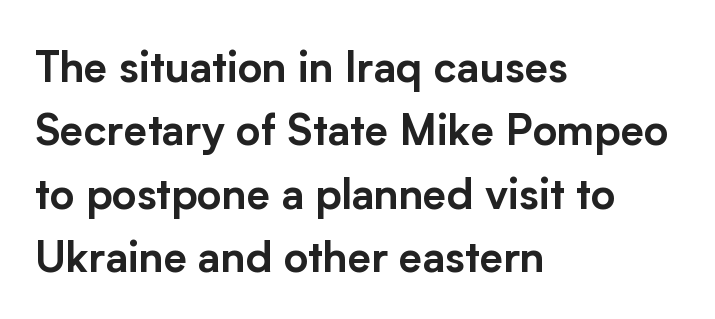
The rendering shows plain stroke endings on the letterforms — a sans-serif design. Whoever set this chose a conventional vertical rhythm. Character widths vary here, with narrow letters taking less room than wide ones. Each word holds together tightly as a unit, with standard inter-letter gaps. The lines are quadded left. Ascenders rise straight up at ninety degrees.
